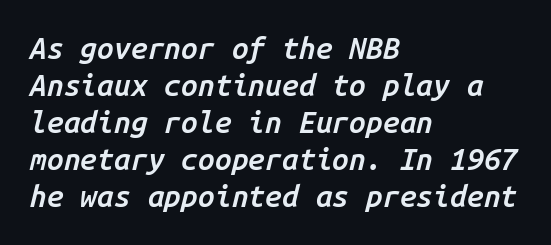
Q: Is the text bold? A: Semi-bold.
Q: Is the text italic (slanted)? A: Yes, it leans right by about 14 degrees.
Q: Is the text underlined? A: No.
Q: How is the paragraph aligned? A: Left-aligned.
Q: Is the spacing between letters normal or unusually wide? A: Normal.
Q: Width (condensed, normal, or wide)? A: Normal.
Q: Stroke contrast? A: Low.
Q: x-height? A: Medium.
Q: Monospaced? A: Yes.
